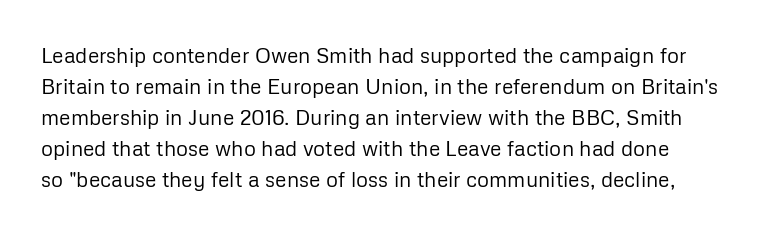
{"italic": "no", "bold": "no", "underline": "no", "align": "left", "line_spacing": "normal", "line_spacing_ratio": 1.48, "letter_spacing": "normal", "letter_spacing_em": 0.0, "glyph_px": 21}
